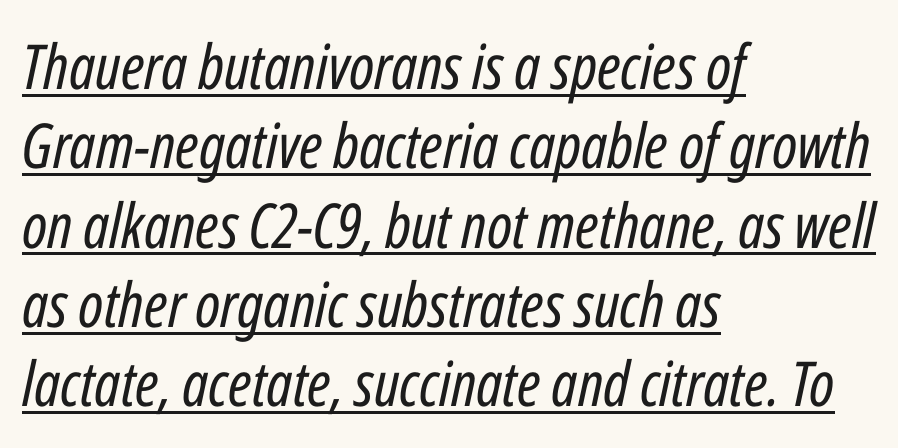
Q: Is the text bold? A: No.
Q: Is the text italic (slanted)? A: Yes, it leans right by about 12 degrees.
Q: Is the text underlined? A: Yes.
Q: How is the paragraph aligned? A: Left-aligned.
Q: Is the spacing between letters normal or unusually wide? A: Normal.
Q: Is the spacing between lines tight, normal or loose? A: Normal.
Q: Width (condensed, normal, or wide)? A: Condensed.
Q: Stroke contrast? A: Low.
Q: x-height? A: Medium.
Q: Monospaced? A: No.
